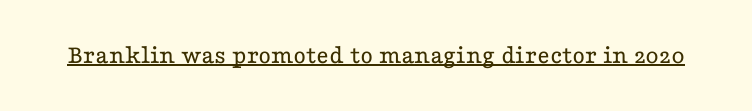
Vertical stems look standard width or narrower in stroke. This sample carries an underscore along the baseline area. Notice how the stems are strictly vertical — no italics here. Spacing between characters is what you'd get straight out of the box.
